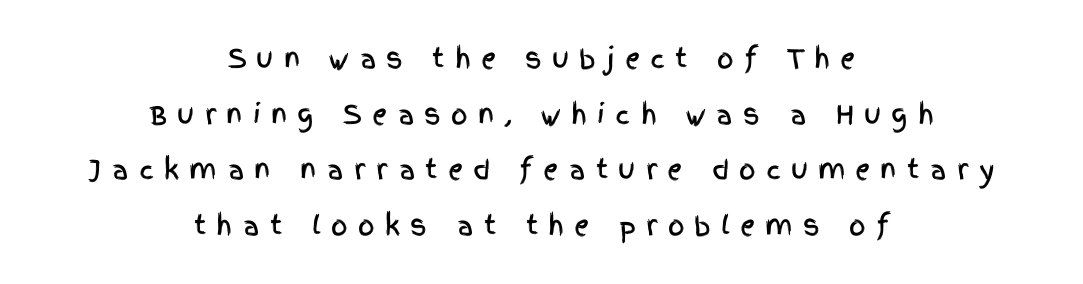
{"italic": "no", "underline": "no", "align": "center", "line_spacing": "loose", "line_spacing_ratio": 2.14, "letter_spacing": "wide", "letter_spacing_em": 0.39, "glyph_px": 26}
